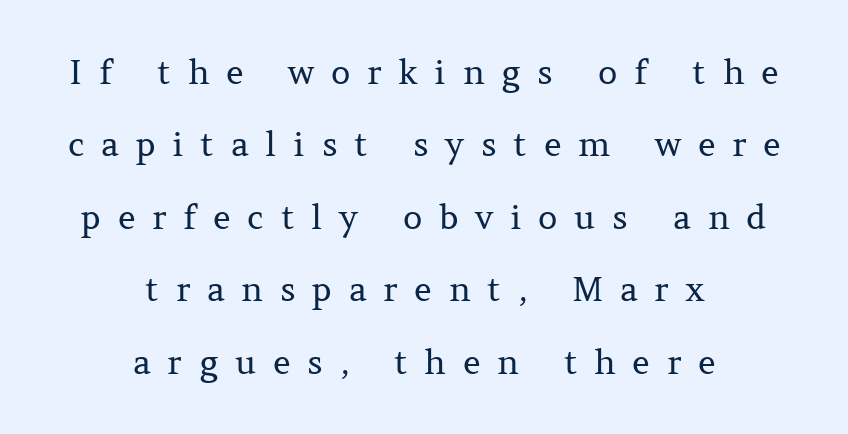
The image shows 34 px regular-weight serif type, upright; set centered, loose line spacing (2.13x), unusually wide letter spacing (+0.49 em), not underlined; medium stroke contrast and a medium x-height.
